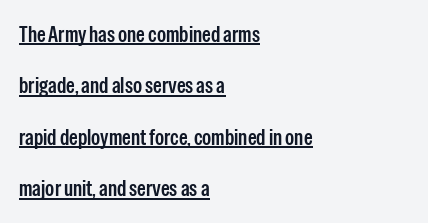
{"italic": "no", "bold": "semi", "underline": "yes", "align": "left", "line_spacing": "loose", "line_spacing_ratio": 2.34, "letter_spacing": "normal", "letter_spacing_em": 0.0, "glyph_px": 22}
